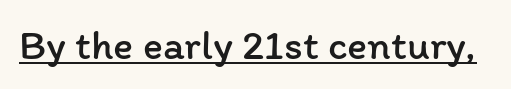
Q: Is the text bold? A: No.
Q: Is the text italic (slanted)? A: No, it is upright.
Q: Is the text underlined? A: Yes.
Q: Is the spacing between letters normal or unusually wide? A: Normal.
Q: Width (condensed, normal, or wide)? A: Normal.
Q: Stroke contrast? A: Low.
Q: x-height? A: Medium.
Q: Monospaced? A: No.
